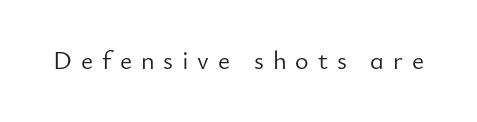
Q: Is the text bold? A: No.
Q: Is the text italic (slanted)? A: No, it is upright.
Q: Is the text underlined? A: No.
Q: Is the spacing between letters normal or unusually wide? A: Unusually wide.
